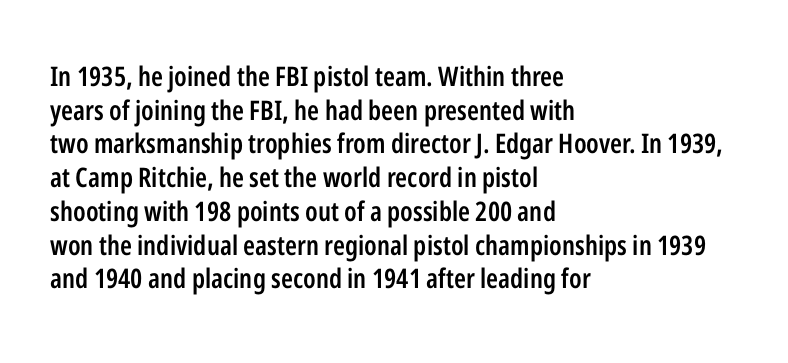
Does the copy run flush right? No — it runs flush left. The passage shown has conventional tracking throughout. Compared with an ordinary text face, these strokes are moderately heavier — a semibold. Unlike italic type, these characters show no tilt at all. No word sits above an underline.
